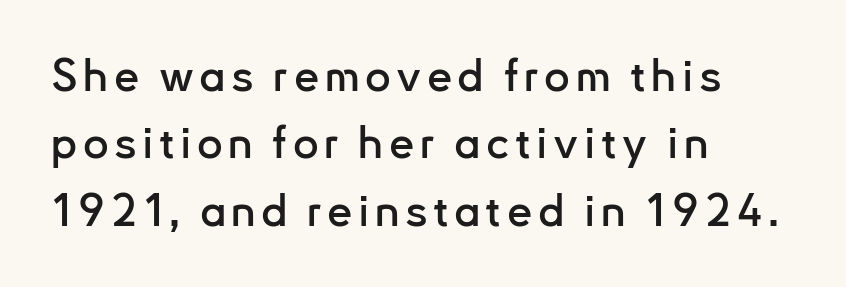
The characters display no serif detailing; their extremities are plain. Teacher's note: observe the even left margin — that is flush-left alignment. The rendering uses a moderate line-height, typical for paragraphs. Is this a fixed-width face? No — the glyphs have proportional, varying widths. The foot of each line stays bare and open.
